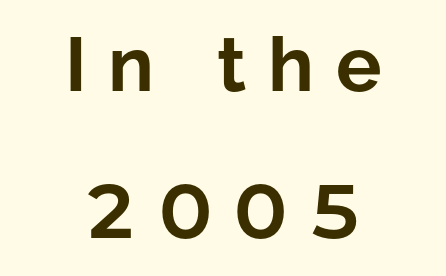
The image shows 76 px bold sans-serif type, upright; set centered, loose line spacing (1.94x), unusually wide letter spacing (+0.29 em), not underlined; low stroke contrast and a medium x-height.
